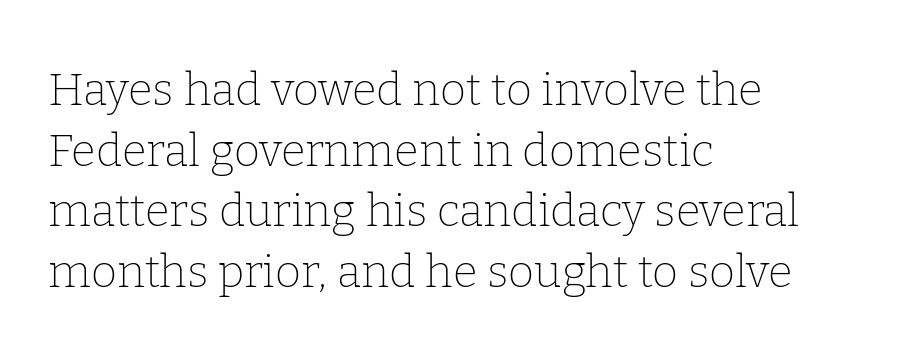
Q: Is the text bold? A: No.
Q: Is the text italic (slanted)? A: No, it is upright.
Q: Is the typeface a serif or a sans-serif typeface? A: Serif.
Q: Is the text underlined? A: No.
Q: How is the paragraph aligned? A: Left-aligned.
Q: Is the spacing between letters normal or unusually wide? A: Normal.
Q: Is the spacing between lines tight, normal or loose? A: Normal.
Q: Width (condensed, normal, or wide)? A: Normal.
Q: Stroke contrast? A: Low.
Q: x-height? A: Medium.
Q: Monospaced? A: No.
